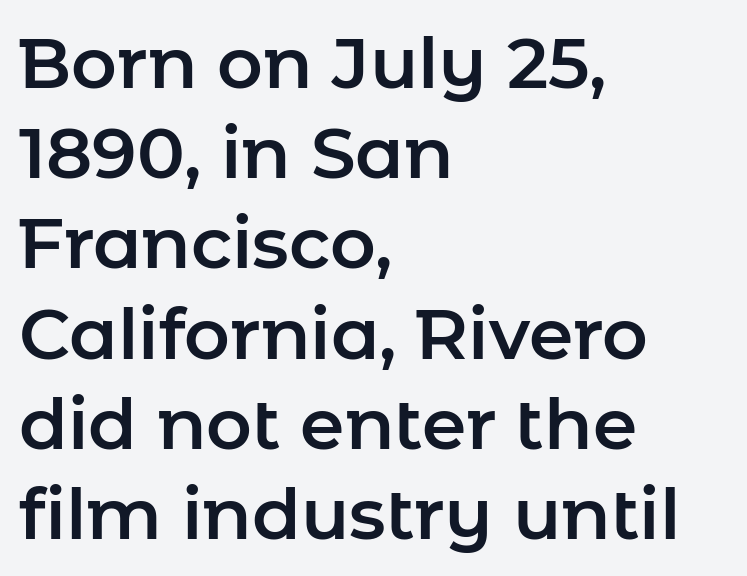
The image shows 71 px sans-serif type, upright; set left-aligned, normal line spacing (1.27x), normal letter spacing, not underlined; low stroke contrast and a medium x-height.
